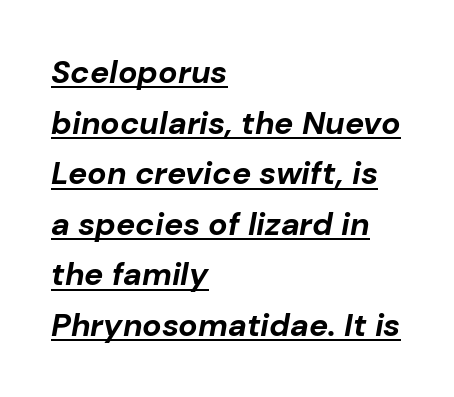
{"italic": "yes", "lean": "right", "slant_degrees": 10, "bold": "yes", "weight": "bold", "width": "normal", "stroke_contrast": "low", "x_height": "medium", "monospaced": "no", "underline": "yes", "align": "left", "line_spacing": "normal", "line_spacing_ratio": 1.58, "letter_spacing": "normal", "letter_spacing_em": 0.0, "glyph_px": 32}
